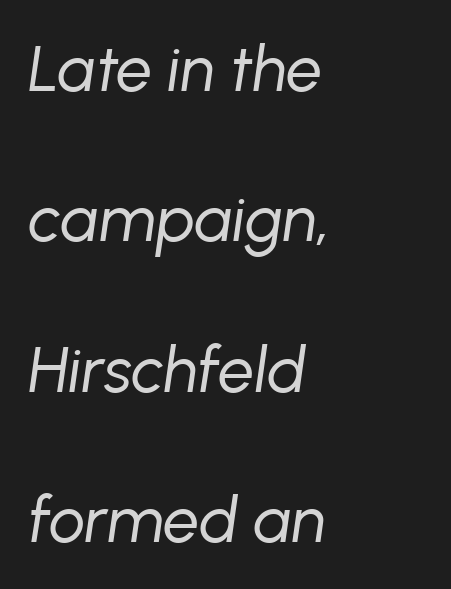
How are the letters spaced? Ordinarily, with no added tracking. A classic flush-left, rag-right setting is used for this passage. The face used here is proportionally spaced, like ordinary book or web type. Characters are canted at an angle relative to the baseline's perpendicular. The characters are drawn with everyday or finer stroke widths. Honestly, there is no underline to notice here at all.
